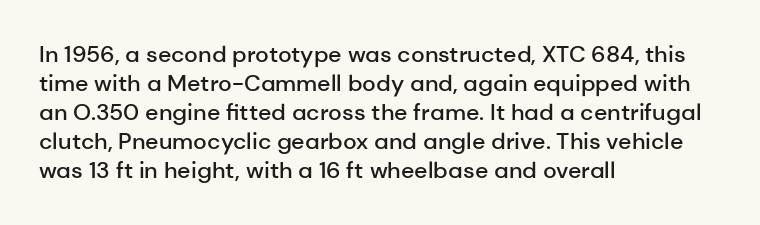
{"italic": "no", "bold": "semi", "underline": "no", "align": "left", "line_spacing": "normal", "line_spacing_ratio": 1.26, "letter_spacing": "normal", "letter_spacing_em": 0.0, "glyph_px": 23}
